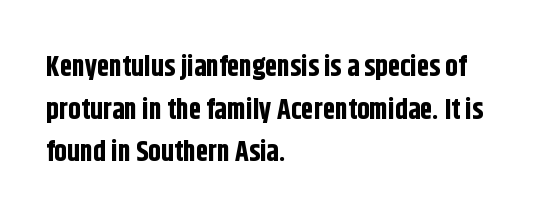
Q: Is the text bold? A: Yes.
Q: Is the text italic (slanted)? A: No, it is upright.
Q: Is the typeface a serif or a sans-serif typeface? A: Sans-serif.
Q: Is the text underlined? A: No.
Q: How is the paragraph aligned? A: Left-aligned.
Q: Is the spacing between letters normal or unusually wide? A: Normal.
Q: Is the spacing between lines tight, normal or loose? A: Normal.
Q: Width (condensed, normal, or wide)? A: Condensed.
Q: Stroke contrast? A: Low.
Q: x-height? A: Large.
Q: Monospaced? A: No.
